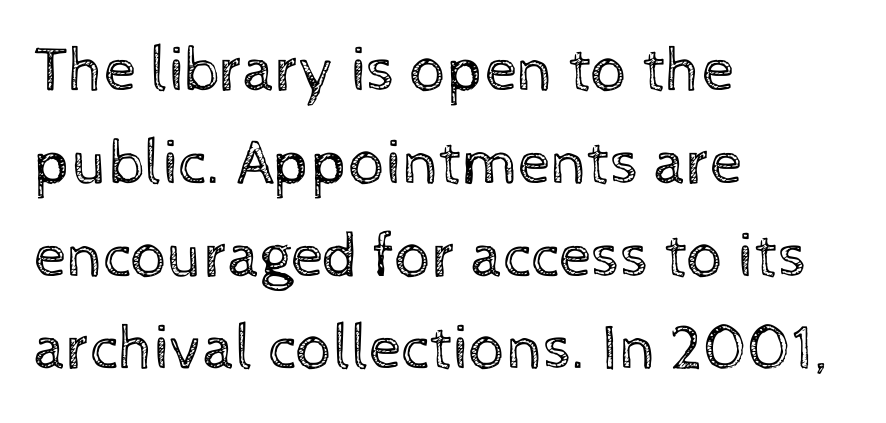
The face used here is proportionally spaced, like ordinary book or web type. The rendering anchors every line to the left-hand side. One glance says typical: line gaps are just what's usual. When letters stand straight like this, we call the style roman or upright. The weight tops out at a normal text grade. Has an underline been added? It has not.
